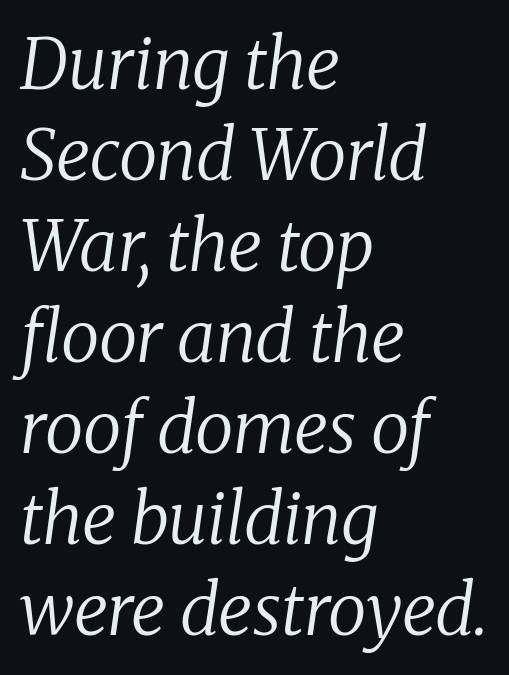
The image shows 70 px regular-weight serif type, italic (leaning right); set left-aligned, normal line spacing (1.3x), normal letter spacing, not underlined; low stroke contrast and a medium x-height.
